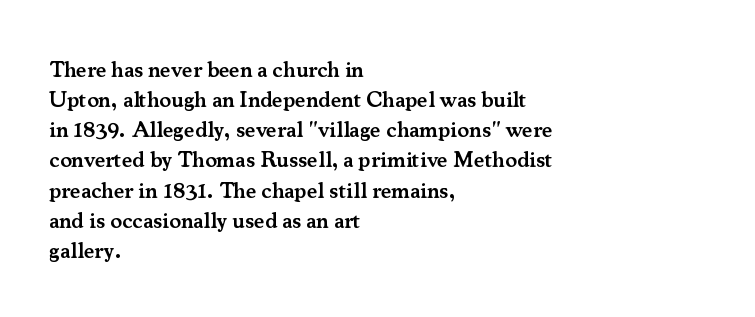
Q: Is the text bold? A: Semi-bold.
Q: Is the text italic (slanted)? A: No, it is upright.
Q: Is the text underlined? A: No.
Q: How is the paragraph aligned? A: Left-aligned.
Q: Is the spacing between letters normal or unusually wide? A: Normal.
Q: Is the spacing between lines tight, normal or loose? A: Normal.
